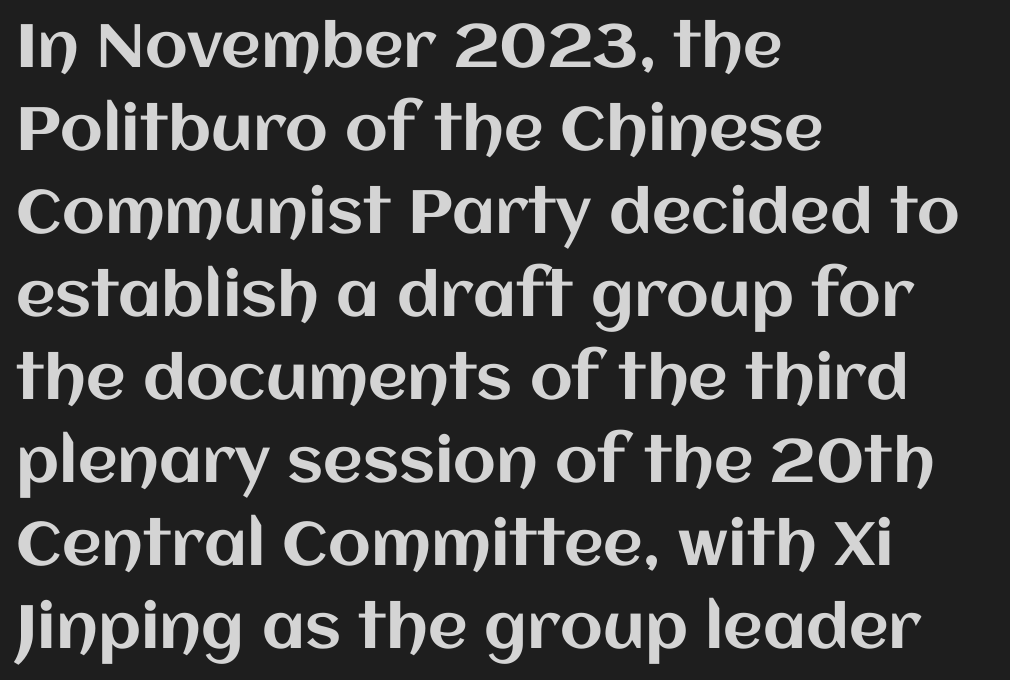
The text block is weighted toward the left margin, trailing off unevenly rightward. Leading: standard. Descenders are the only things crossing below the line. The passage shown has conventional tracking throughout. Each letter keeps its own natural width here, so spacing adapts to shape. Italic? Not at all — the glyphs are vertical.
